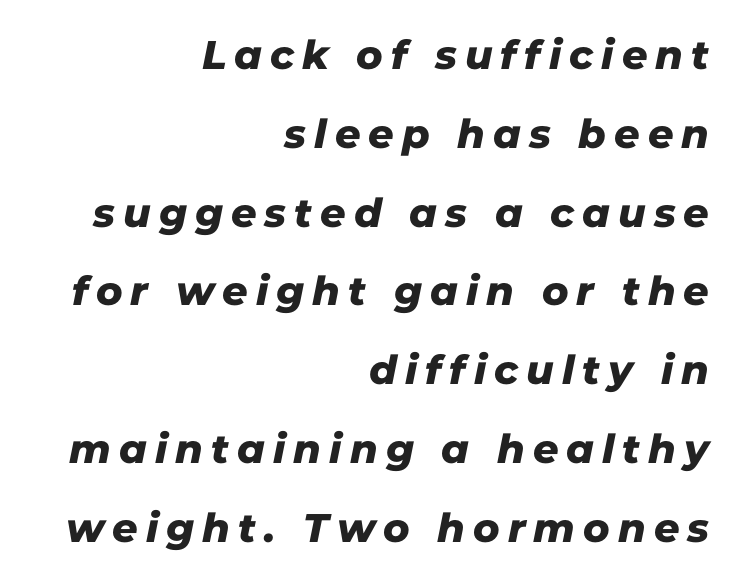
Q: Is the typeface a serif or a sans-serif typeface? A: Sans-serif.
Q: Is the text underlined? A: No.
Q: How is the paragraph aligned? A: Right-aligned.
Q: Is the spacing between letters normal or unusually wide? A: Unusually wide.
Q: Is the spacing between lines tight, normal or loose? A: Loose.
Q: Width (condensed, normal, or wide)? A: Normal.
Q: Stroke contrast? A: Low.
Q: x-height? A: Medium.
Q: Monospaced? A: No.
